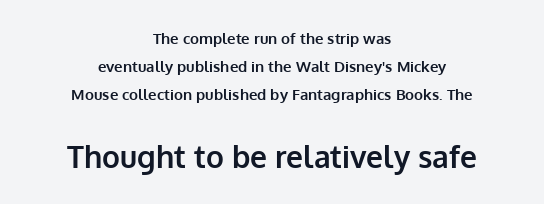
{"serif": "no", "italic": "no", "bold": "yes", "weight": "bold", "width": "normal", "stroke_contrast": "low", "x_height": "medium", "monospaced": "no", "underline": "no", "align": "center", "line_spacing_ratio": 1.88, "letter_spacing": "normal", "letter_spacing_em": 0.0, "larger_block": "second", "size_ratio": 2.0, "glyph_px": 30}
